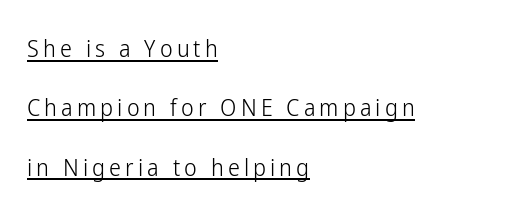
Designer's note — italics off, roman on. Weight: regular or lighter. Notice how a bar underscores the lettering throughout. Layout note: lines flush left. If you measured baseline to baseline, you'd find a long distance.
